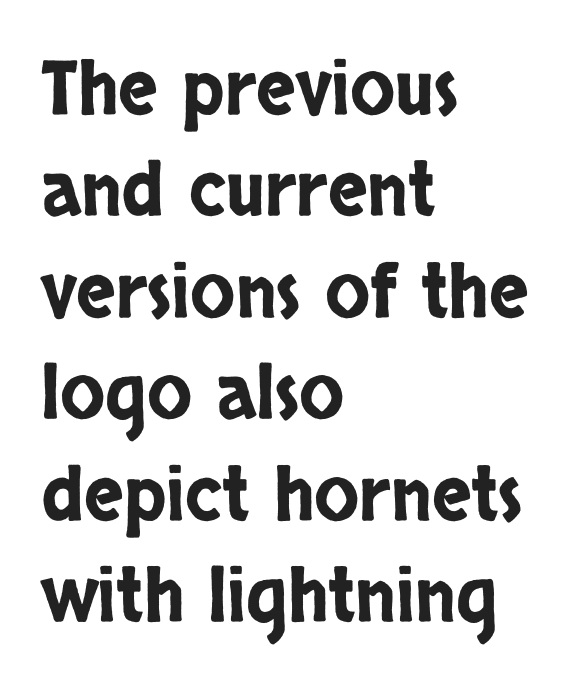
Vertically, the passage feels balanced, rows spaced as you'd expect. The words here are not underlined. A student would call this left alignment; a typographer would say flush left, rag right. Check where the strokes stop: nothing finishes them off — pure sans. You could not count columns in this text — the font is proportionally spaced.
